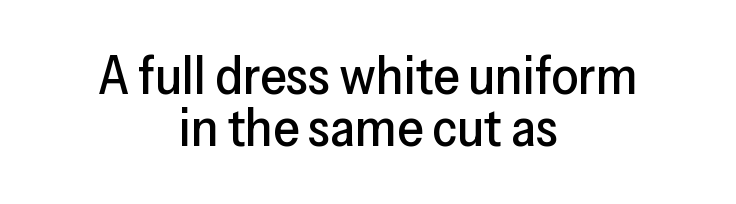
Q: Is the text italic (slanted)? A: No, it is upright.
Q: Is the typeface a serif or a sans-serif typeface? A: Sans-serif.
Q: Is the text underlined? A: No.
Q: How is the paragraph aligned? A: Centered.
Q: Is the spacing between letters normal or unusually wide? A: Normal.
Q: Is the spacing between lines tight, normal or loose? A: Tight.
Q: Width (condensed, normal, or wide)? A: Normal.
Q: Stroke contrast? A: Low.
Q: x-height? A: Medium.
Q: Monospaced? A: No.
